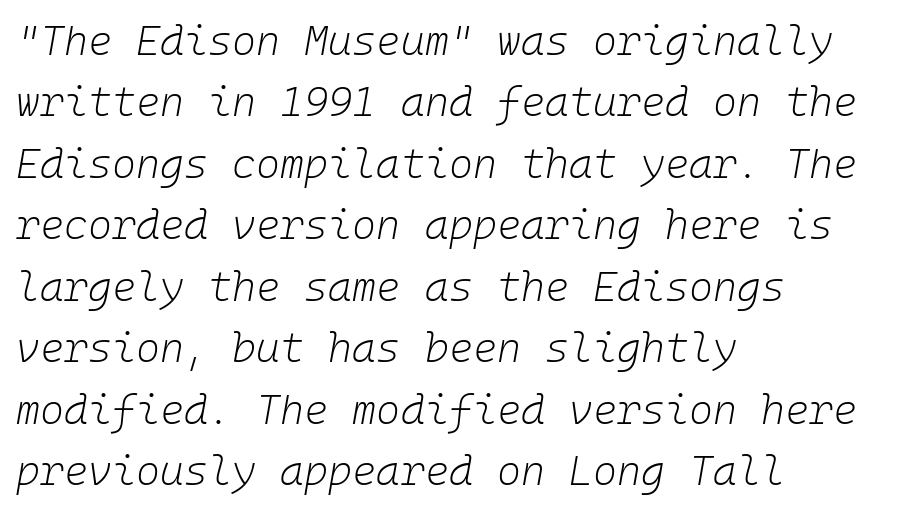
Default kerning and tracking; the words read as compact shapes. The whole block is typeset with a tilt. Spacing verdict: monospaced, one width for all characters. This rendering features lettering with no underline. The rendering anchors every line to the left-hand side. Is the type heavy? It reads as light-to-regular instead.
